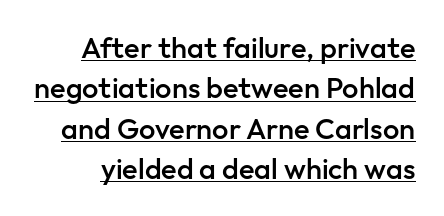
{"serif": "no", "italic": "no", "bold": "semi", "weight": "semibold", "width": "normal", "stroke_contrast": "low", "x_height": "medium", "monospaced": "no", "underline": "yes", "line_spacing": "normal", "line_spacing_ratio": 1.39, "letter_spacing": "normal", "letter_spacing_em": 0.0, "glyph_px": 29}
